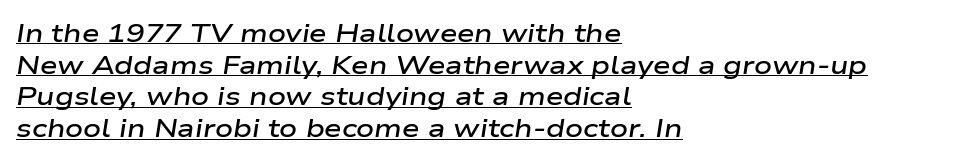
You can tell it's italic because the verticals aren't actually vertical. Casual observation: everything's shoved over to the left. Short note: letters normally spaced. How heavy is the stroke? Medium-heavy — a semibold, shy of bold.
